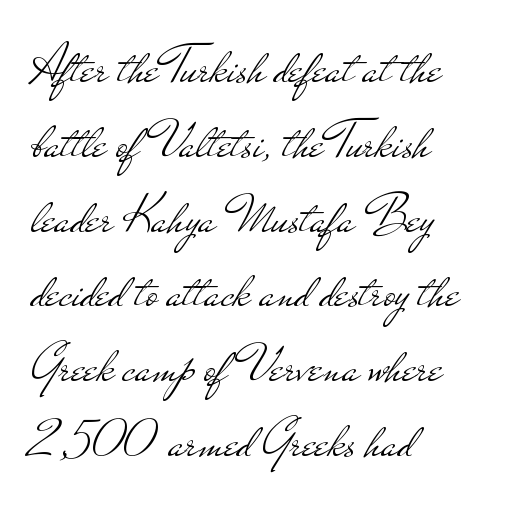
Short note: letters normally spaced. Is this a sans? Yes — the strokes have no serifs. One-word summary of the alignment: left. Descender tails drop into unmarked territory.
